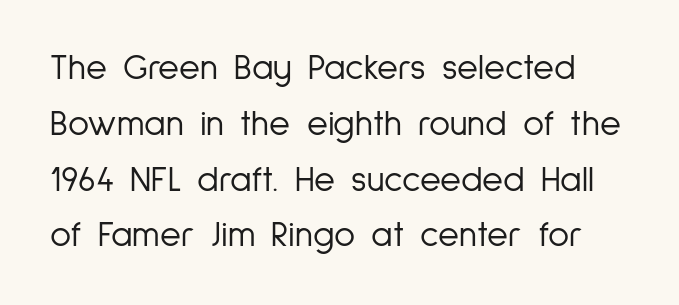
Q: Is the text bold? A: No.
Q: Is the text italic (slanted)? A: No, it is upright.
Q: Is the typeface a serif or a sans-serif typeface? A: Sans-serif.
Q: Is the text underlined? A: No.
Q: Is the spacing between letters normal or unusually wide? A: Normal.
Q: Is the spacing between lines tight, normal or loose? A: Normal.
Q: Width (condensed, normal, or wide)? A: Condensed.
Q: Stroke contrast? A: Low.
Q: x-height? A: Medium.
Q: Monospaced? A: No.
